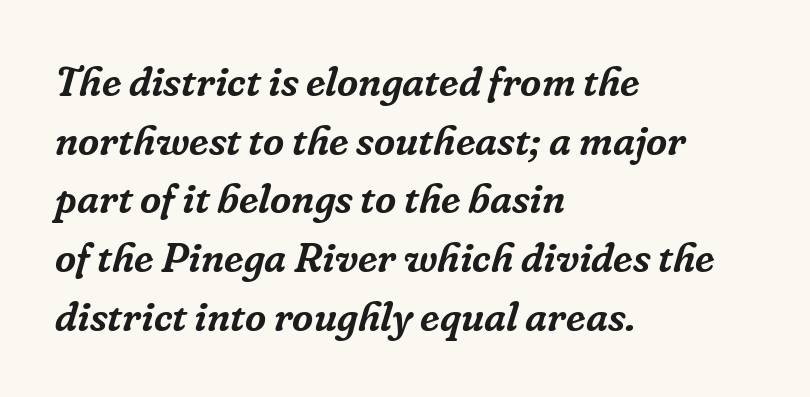
One-word summary of the alignment: left. The typography opts for an oblique posture over an upright one. Descender tails drop into unmarked territory. The leading is moderate, giving the passage an even texture.
